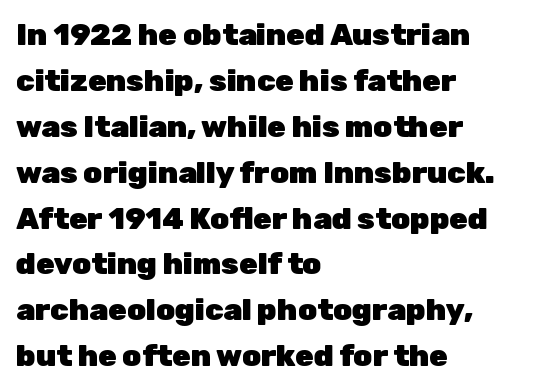
The image shows 30 px heavy sans-serif type, upright; set left-aligned, normal line spacing (1.53x), normal letter spacing, not underlined; low stroke contrast and a medium x-height.
